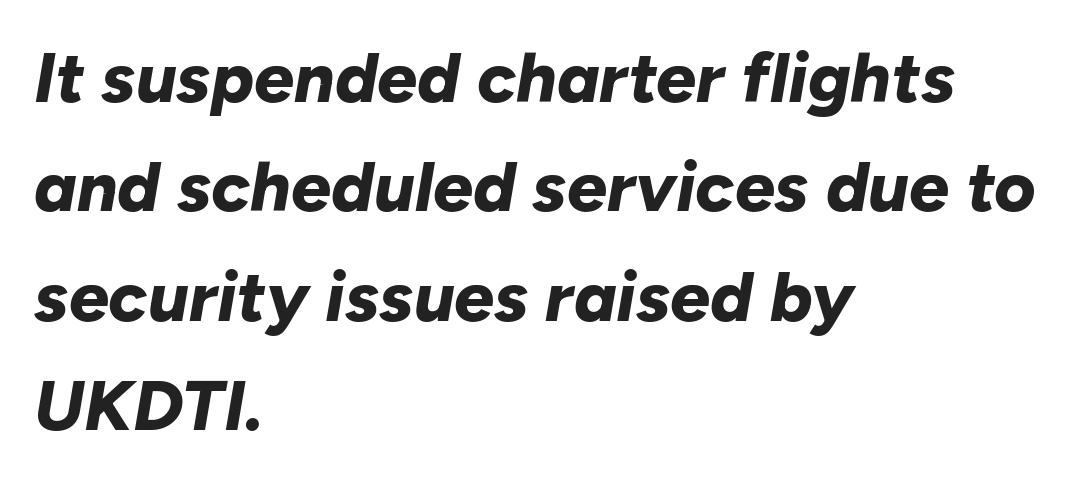
Q: Is the text bold? A: Yes.
Q: Is the text italic (slanted)? A: Yes, it leans right by about 10 degrees.
Q: Is the text underlined? A: No.
Q: How is the paragraph aligned? A: Left-aligned.
Q: Is the spacing between letters normal or unusually wide? A: Normal.
Q: Is the spacing between lines tight, normal or loose? A: Normal.
Q: Width (condensed, normal, or wide)? A: Normal.
Q: Stroke contrast? A: Low.
Q: x-height? A: Medium.
Q: Monospaced? A: No.
